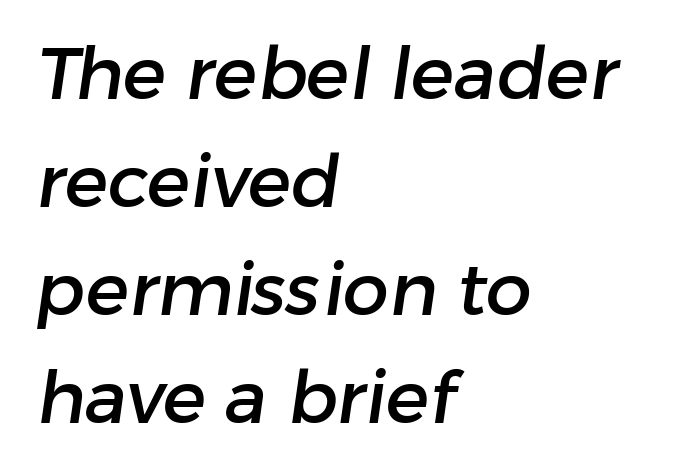
The image shows 73 px sans-serif type; set left-aligned, normal line spacing (1.48x), normal letter spacing, not underlined; low stroke contrast and a medium x-height.
